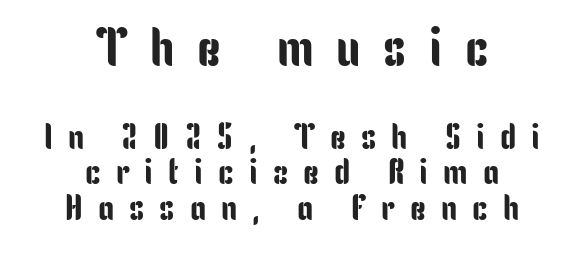
Are there feet on the stems? There aren't — it's a sans. Which margin do the lines hug? Neither — every line sits in the middle. Spacing verdict: proportional, widths tailored to each character. The string is rendered with underlining switched off. The passage shown has open, widely tracked lettering throughout.
